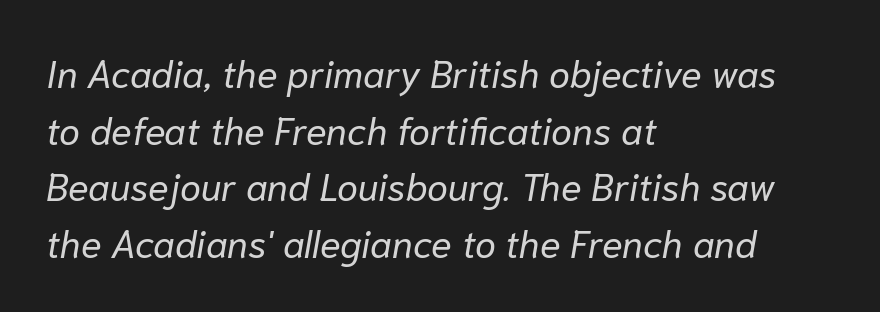
{"italic": "yes", "lean": "right", "slant_degrees": 10, "bold": "no", "weight": "regular", "width": "normal", "stroke_contrast": "low", "x_height": "medium", "monospaced": "no", "underline": "no", "align": "left", "line_spacing": "normal", "line_spacing_ratio": 1.49, "letter_spacing": "normal", "letter_spacing_em": 0.0, "glyph_px": 38}
